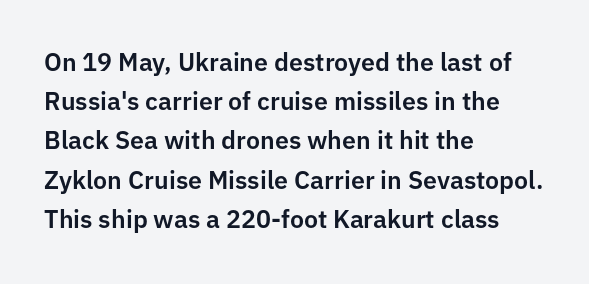
The image shows 25 px text type, upright; set left-aligned, normal line spacing (1.57x), normal letter spacing, not underlined.
